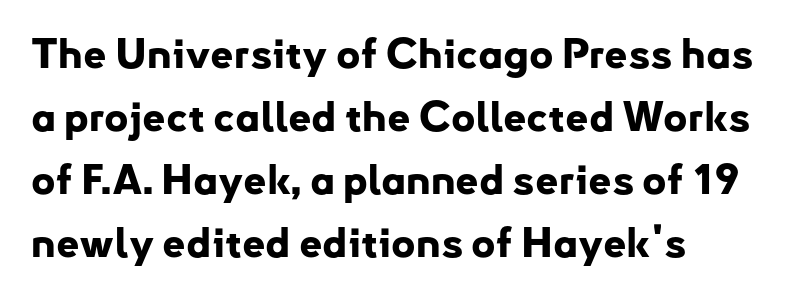
Line starts are locked; line ends wander. This sample keeps an unexceptional amount of space between lines. Beneath every word, the page is bare. A sans-serif font was chosen for this passage.
